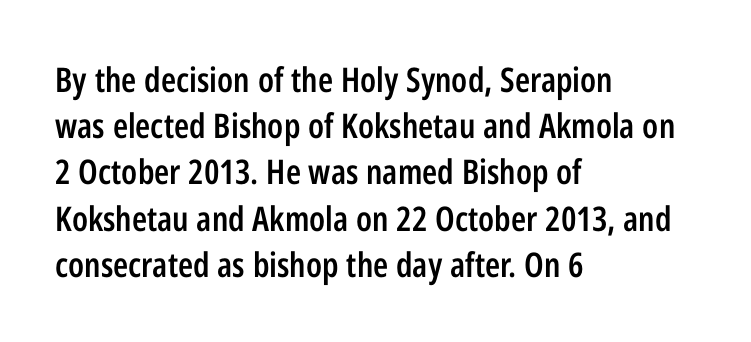
These lines are rendered in a variable-pitch font. In terms of letterform style, serifs are entirely absent. Left-aligned paragraph, ragged on the right. Just letters on the line, the space beneath them empty. The designer left line spacing at the default.
